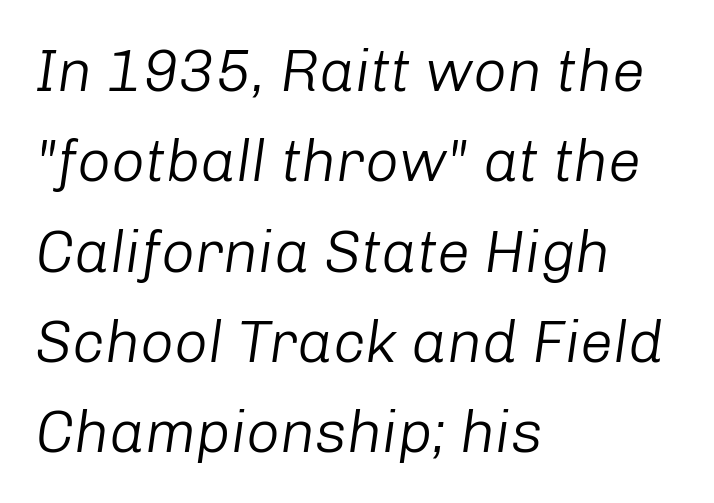
These glyphs show unthickened strokes, regular width or finer. Glance below the letters and you will spot only blank space. The line-height multiplier appears to be the usual default. Tracking here is standard; glyphs follow each other at the usual distance. Slant detected: the letters are inclined.
